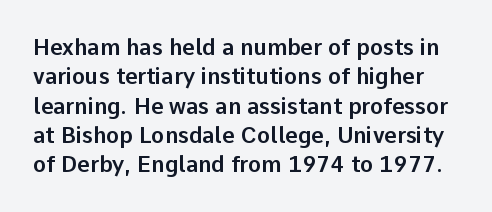
{"italic": "no", "underline": "no", "line_spacing": "normal", "line_spacing_ratio": 1.33, "letter_spacing": "normal", "letter_spacing_em": 0.0, "glyph_px": 22}
